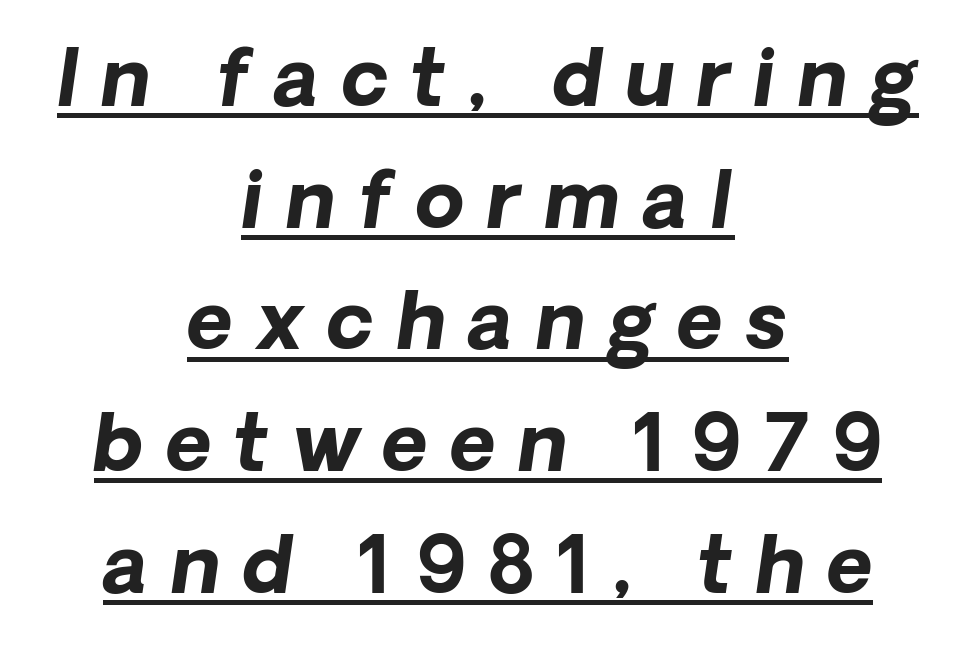
Q: Is the text bold? A: Yes.
Q: Is the typeface a serif or a sans-serif typeface? A: Sans-serif.
Q: Is the text underlined? A: Yes.
Q: How is the paragraph aligned? A: Centered.
Q: Is the spacing between letters normal or unusually wide? A: Unusually wide.
Q: Is the spacing between lines tight, normal or loose? A: Normal.
Q: Width (condensed, normal, or wide)? A: Normal.
Q: Stroke contrast? A: Low.
Q: x-height? A: Medium.
Q: Monospaced? A: No.
